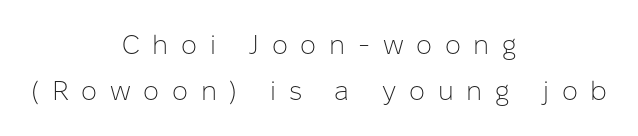
{"italic": "no", "bold": "no", "underline": "no", "align": "center", "line_spacing_ratio": 1.72, "letter_spacing": "wide", "letter_spacing_em": 0.47, "glyph_px": 27}
